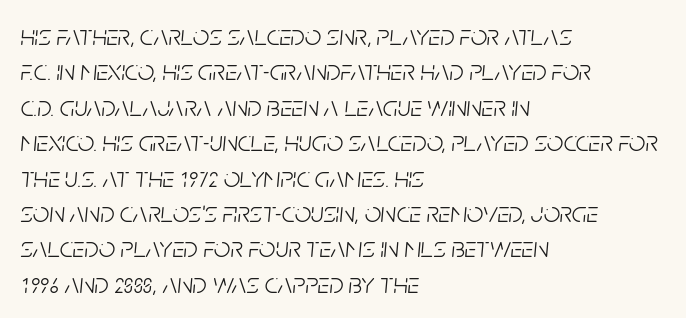
Think of a printed novel: that variable character pitch is what you see here. Beneath every word, the page is bare. Tracking here is standard; glyphs follow each other at the usual distance. The text carries the slant typical of an italic or oblique font.
